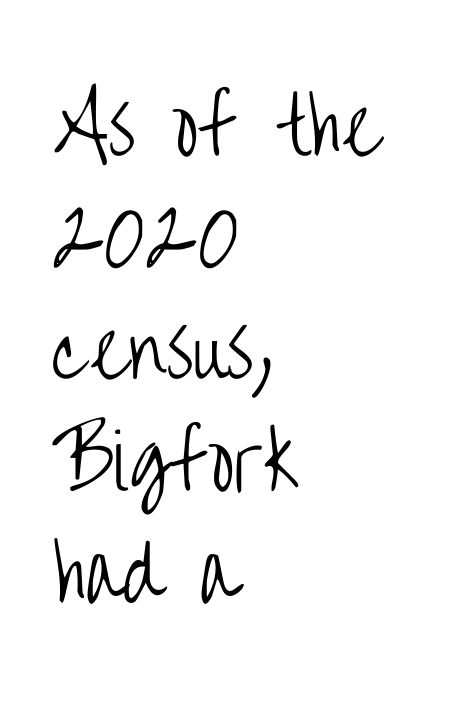
{"serif": "no", "italic": "no", "bold": "no", "weight": "light", "width": "condensed", "stroke_contrast": "low", "x_height": "large", "monospaced": "no", "underline": "no", "align": "left", "line_spacing": "normal", "line_spacing_ratio": 1.49, "letter_spacing": "normal", "letter_spacing_em": 0.0, "glyph_px": 75}
